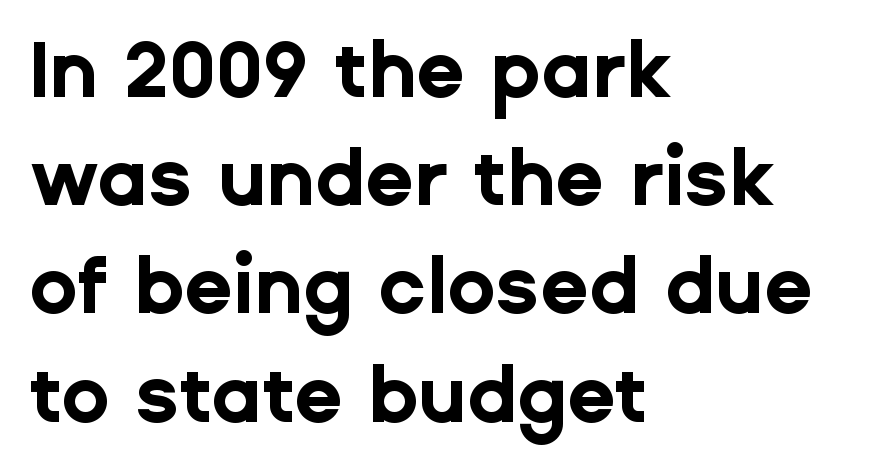
Here the designer chose a conventional face with non-uniform glyph widths. The characters display no serif detailing; their extremities are plain. Clear beneath every line of the passage. The face used here has the dense, thick strokes of a bold.
